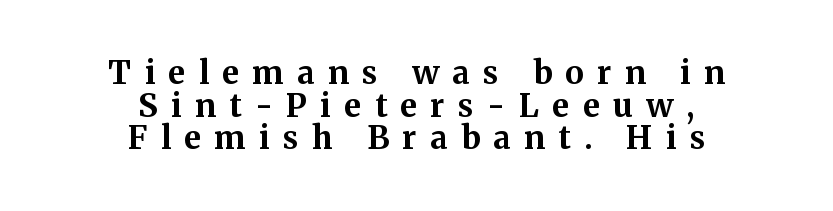
Q: Is the text bold? A: Yes.
Q: Is the text italic (slanted)? A: No, it is upright.
Q: Is the typeface a serif or a sans-serif typeface? A: Serif.
Q: Is the text underlined? A: No.
Q: How is the paragraph aligned? A: Centered.
Q: Is the spacing between letters normal or unusually wide? A: Unusually wide.
Q: Is the spacing between lines tight, normal or loose? A: Tight.
Q: Width (condensed, normal, or wide)? A: Normal.
Q: Stroke contrast? A: Medium.
Q: x-height? A: Medium.
Q: Monospaced? A: No.
